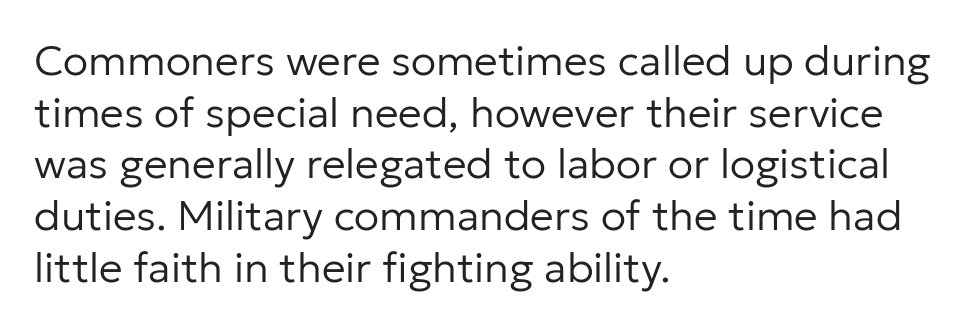
{"serif": "no", "italic": "no", "bold": "no", "weight": "regular", "width": "normal", "stroke_contrast": "low", "x_height": "medium", "monospaced": "no", "underline": "no", "align": "left", "line_spacing_ratio": 1.23, "letter_spacing": "normal", "letter_spacing_em": 0.0, "glyph_px": 42}
